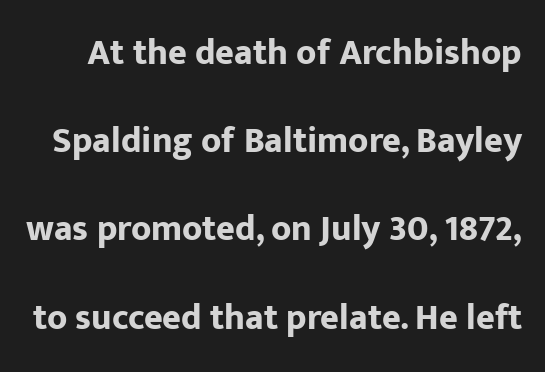
Standard letterfit; no display-style spreading of the glyphs. The characters look thick and weighty, a clear bold. Anything drawn beneath the words? Only blank space. The typeface chosen for these lines omits serifs. Note the varied advance widths — an 'i' is clearly narrower than an 'm'. If you measured baseline to baseline, you'd find a long distance.
